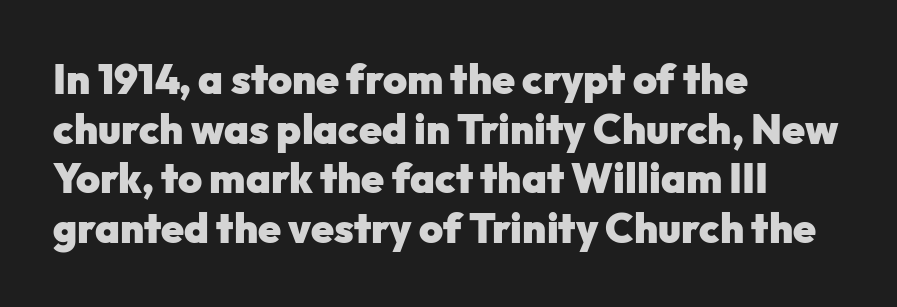
Q: Is the text bold? A: Yes.
Q: Is the text italic (slanted)? A: No, it is upright.
Q: Is the typeface a serif or a sans-serif typeface? A: Sans-serif.
Q: Is the text underlined? A: No.
Q: How is the paragraph aligned? A: Left-aligned.
Q: Is the spacing between letters normal or unusually wide? A: Normal.
Q: Width (condensed, normal, or wide)? A: Normal.
Q: Stroke contrast? A: Low.
Q: x-height? A: Medium.
Q: Monospaced? A: No.
